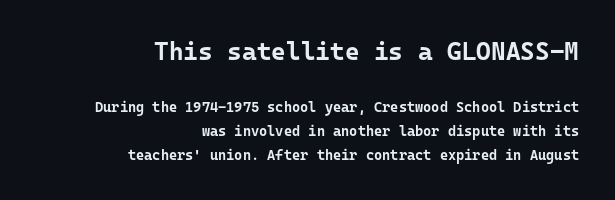
Q: Is the text bold? A: Yes.
Q: Is the text italic (slanted)? A: No, it is upright.
Q: Is the text underlined? A: No.
Q: How is the paragraph aligned? A: Right-aligned.
Q: Is the spacing between letters normal or unusually wide? A: Normal.
Q: Which block of text is set in a larger size, the first (top) or the second (bottom)? A: The first (top) one.
